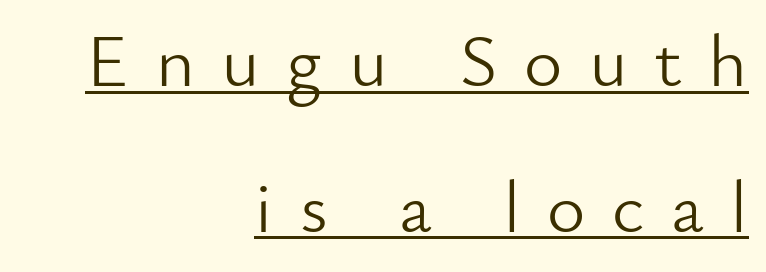
The image shows 74 px light sans-serif type, upright; set right-aligned, loose line spacing (1.97x), unusually wide letter spacing (+0.36 em), underlined; low stroke contrast and a small x-height.
